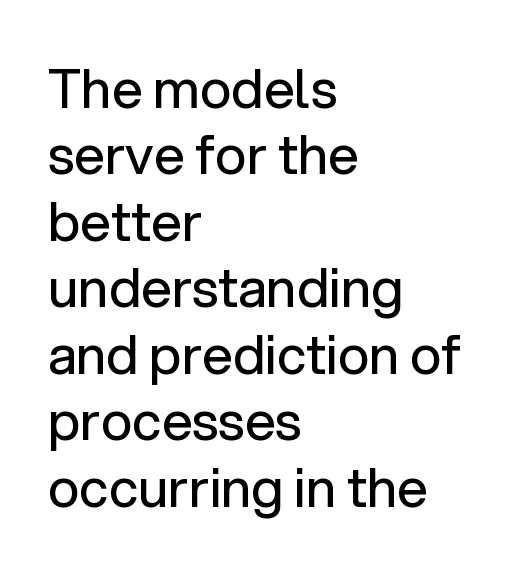
Q: Is the text bold? A: No.
Q: Is the text italic (slanted)? A: No, it is upright.
Q: Is the typeface a serif or a sans-serif typeface? A: Sans-serif.
Q: Is the text underlined? A: No.
Q: How is the paragraph aligned? A: Left-aligned.
Q: Is the spacing between letters normal or unusually wide? A: Normal.
Q: Width (condensed, normal, or wide)? A: Normal.
Q: Stroke contrast? A: Low.
Q: x-height? A: Medium.
Q: Monospaced? A: No.
